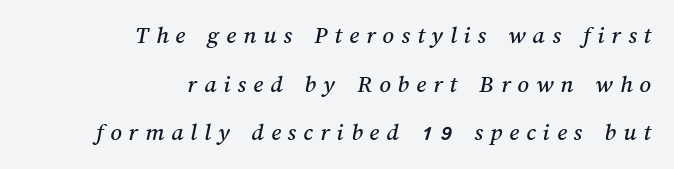
Q: Is the text underlined? A: No.
Q: How is the paragraph aligned? A: Right-aligned.
Q: Is the spacing between letters normal or unusually wide? A: Unusually wide.
Q: Is the spacing between lines tight, normal or loose? A: Loose.
